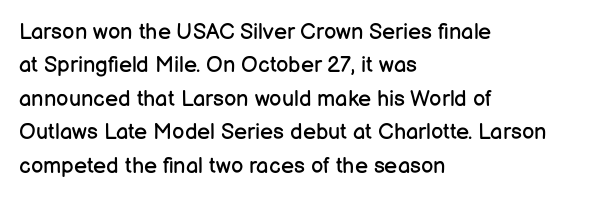
Q: Is the text bold? A: No.
Q: Is the text italic (slanted)? A: No, it is upright.
Q: Is the text underlined? A: No.
Q: How is the paragraph aligned? A: Left-aligned.
Q: Is the spacing between letters normal or unusually wide? A: Normal.
Q: Is the spacing between lines tight, normal or loose? A: Normal.
